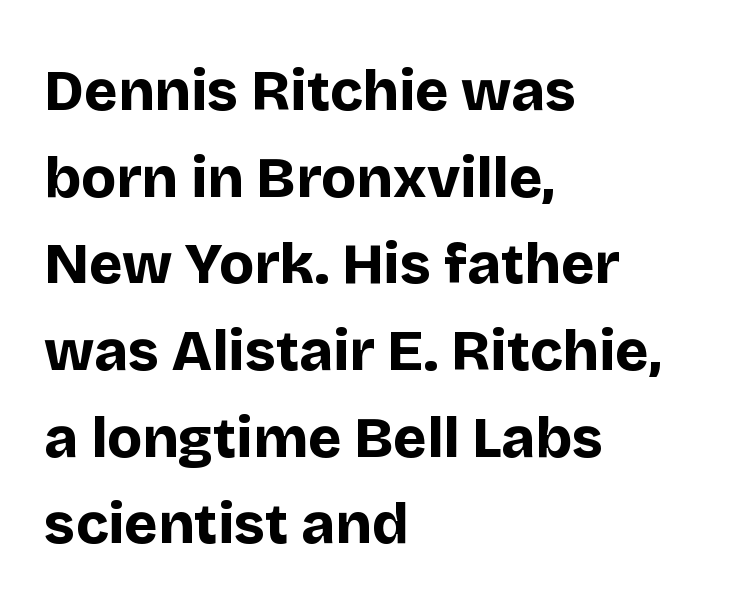
The image shows 57 px bold sans-serif type, upright; set left-aligned, normal line spacing (1.52x), normal letter spacing, not underlined; low stroke contrast and a large x-height.
